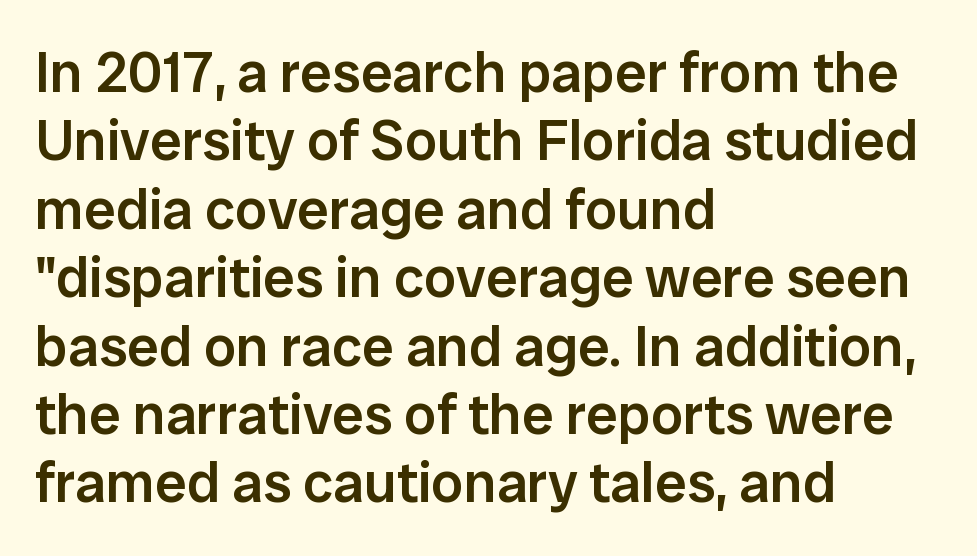
Proportional: the letters do not fall into vertical columns. Designer's note — italics off, roman on. Check the space under the baseline: it is left empty. Caption: multi-line text, flush left, ragged right. Students, note that the glyphs here touch the page at normal intervals. Slightly chunky letters — semibold, I'd say, not full bold.
